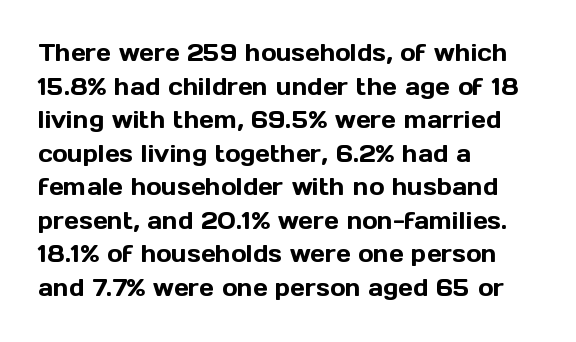
{"italic": "no", "underline": "no", "align": "left", "line_spacing": "normal", "line_spacing_ratio": 1.46, "letter_spacing": "normal", "letter_spacing_em": 0.0, "glyph_px": 23}
